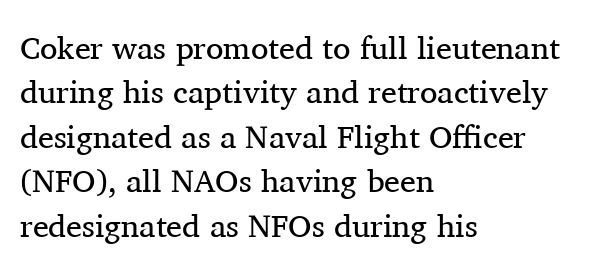
The image shows 32 px regular-weight serif type, upright; set left-aligned, normal line spacing (1.39x), normal letter spacing, not underlined; medium stroke contrast and a medium x-height.
